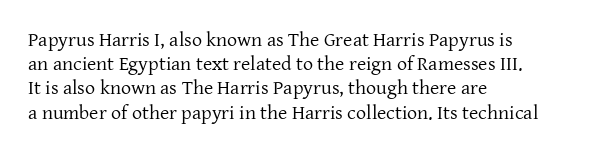
Q: Is the text bold? A: No.
Q: Is the text italic (slanted)? A: No, it is upright.
Q: Is the text underlined? A: No.
Q: How is the paragraph aligned? A: Left-aligned.
Q: Is the spacing between letters normal or unusually wide? A: Normal.
